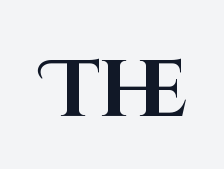
Q: Is the text bold? A: Yes.
Q: Is the text italic (slanted)? A: No, it is upright.
Q: Is the typeface a serif or a sans-serif typeface? A: Sans-serif.
Q: Is the text underlined? A: No.
Q: Is the spacing between letters normal or unusually wide? A: Normal.
Q: Width (condensed, normal, or wide)? A: Normal.
Q: Stroke contrast? A: High.
Q: x-height? A: Large.
Q: Monospaced? A: No.
